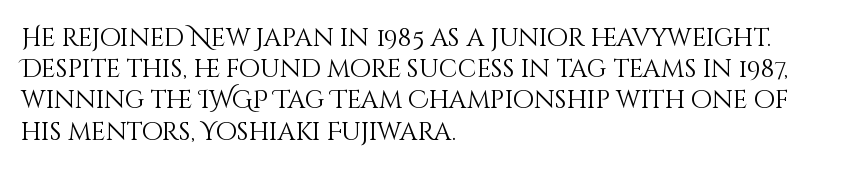
Spacing between characters is what you'd get straight out of the box. Ordinary non-slanted type is in use. The compositor pushed each line to the left boundary. Rows of type keep a routine distance in the vertical direction.
